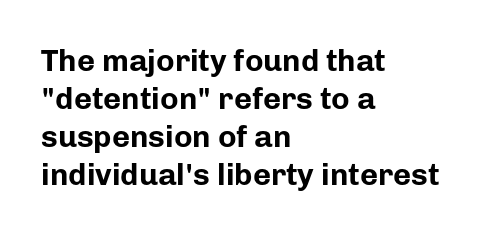
{"serif": "no", "italic": "no", "bold": "yes", "weight": "bold", "width": "normal", "stroke_contrast": "low", "x_height": "medium", "monospaced": "no", "underline": "no", "align": "left", "line_spacing_ratio": 1.23, "letter_spacing": "normal", "letter_spacing_em": 0.0, "glyph_px": 31}
